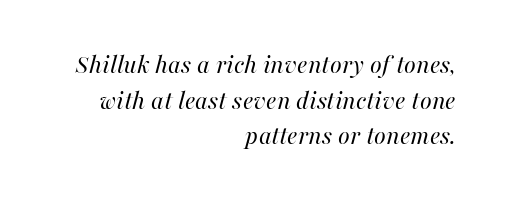
The image shows 27 px text type, italic (leaning right); set right-aligned, normal line spacing (1.32x), normal letter spacing, not underlined.
